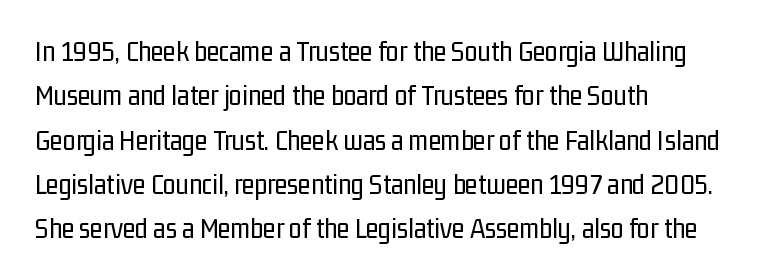
The image shows 29 px regular-weight, condensed sans-serif type, upright; set left-aligned, normal line spacing (1.53x), normal letter spacing, not underlined; low stroke contrast and a medium x-height.
